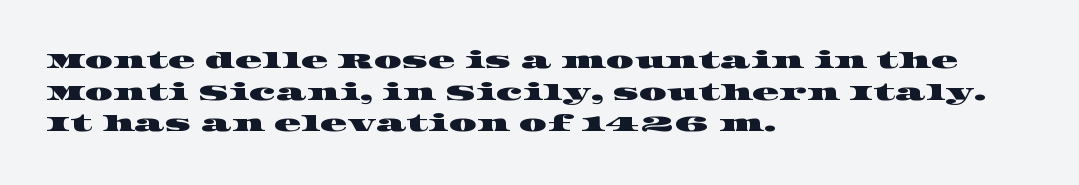
Q: Is the text underlined? A: No.
Q: How is the paragraph aligned? A: Left-aligned.
Q: Is the spacing between letters normal or unusually wide? A: Normal.
Q: Is the spacing between lines tight, normal or loose? A: Normal.
